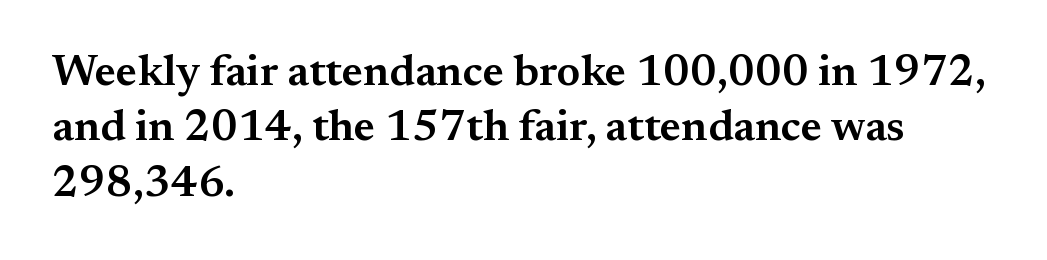
How would I describe the line gaps? Plain and ordinary. Here the designer chose a conventional face with non-uniform glyph widths. Unmarked baselines from the first word to the last. Every stem runs plumb, perpendicular to the baseline. This is moderately heavy type, rendered in semibold. What kind of face is this? One with serifs.
